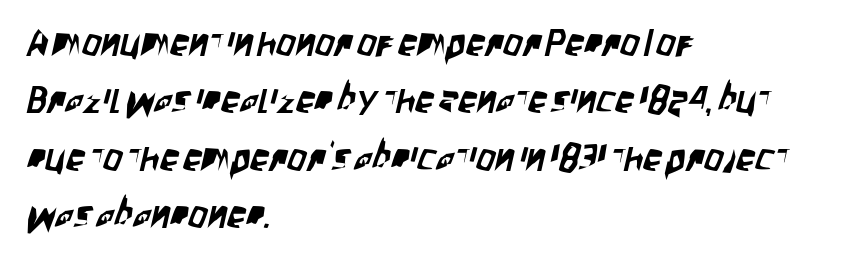
The image shows 38 px condensed sans-serif type; set left-aligned, normal line spacing (1.51x), normal letter spacing, not underlined; low stroke contrast and a large x-height.
